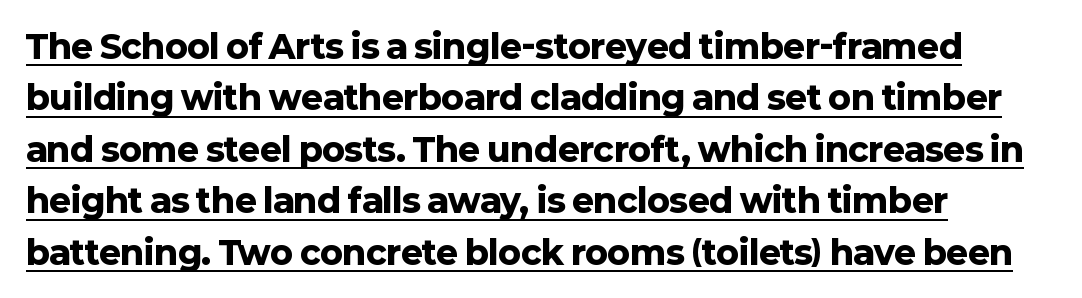
{"serif": "no", "italic": "no", "bold": "yes", "weight": "heavy", "width": "normal", "stroke_contrast": "low", "x_height": "medium", "monospaced": "no", "underline": "yes", "align": "left", "line_spacing": "normal", "line_spacing_ratio": 1.56, "letter_spacing": "normal", "letter_spacing_em": 0.0, "glyph_px": 33}
